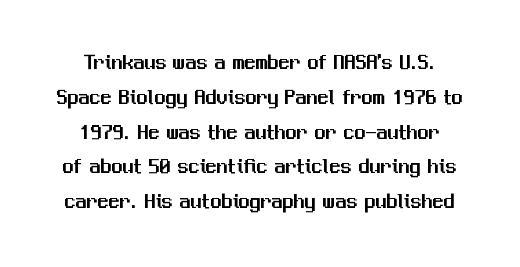
The image shows 22 px text type, upright; set normal line spacing (1.58x), normal letter spacing, not underlined.
